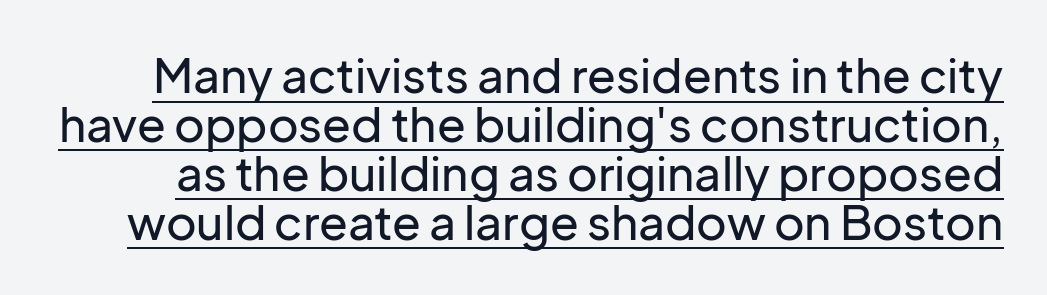
Q: Is the text italic (slanted)? A: No, it is upright.
Q: Is the typeface a serif or a sans-serif typeface? A: Sans-serif.
Q: Is the text underlined? A: Yes.
Q: Is the spacing between letters normal or unusually wide? A: Normal.
Q: Is the spacing between lines tight, normal or loose? A: Tight.
Q: Width (condensed, normal, or wide)? A: Normal.
Q: Stroke contrast? A: Low.
Q: x-height? A: Medium.
Q: Monospaced? A: No.
